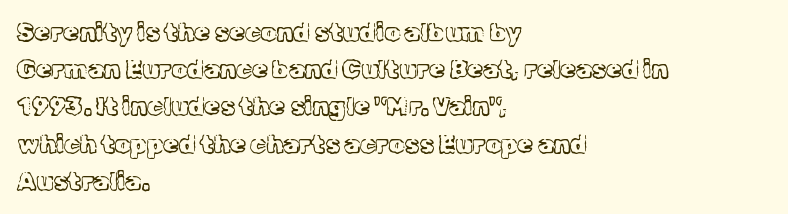
Each new line begins a customary step beneath the previous one. In CSS terms this would be text-align: left. Every character sits straight up, as roman type does. Inter-character spacing is left at the font's built-in metrics.
